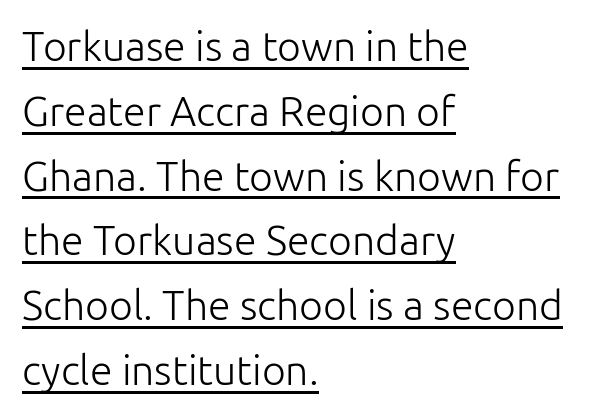
Think of a printed novel: that variable character pitch is what you see here. The lettering holds an erect, upright posture throughout. Underlining? Definitely there. Is this a sans? Yes — the strokes have no serifs.
